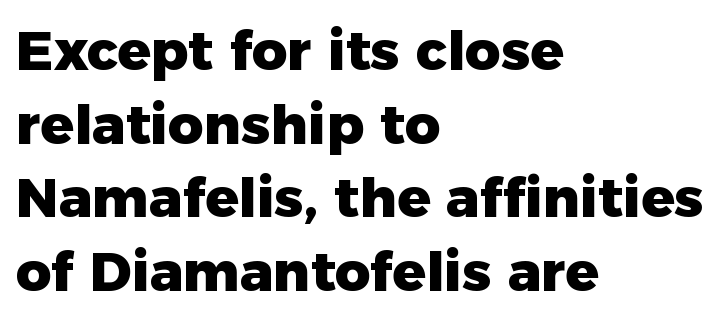
{"serif": "no", "italic": "no", "bold": "yes", "weight": "heavy", "width": "normal", "stroke_contrast": "low", "x_height": "medium", "monospaced": "no", "underline": "no", "align": "left", "line_spacing": "normal", "line_spacing_ratio": 1.34, "letter_spacing": "normal", "letter_spacing_em": 0.0, "glyph_px": 55}
